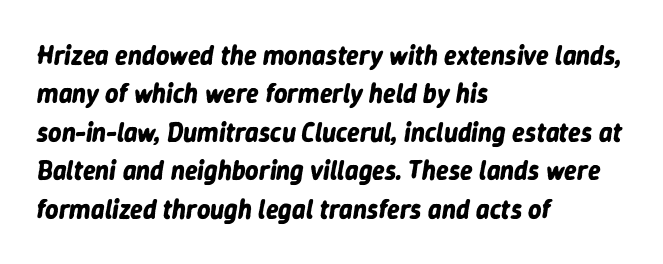
As a designer I'd log this as weight 700, bold. Underline: absent. The gaps between neighbouring characters are ordinary and unremarkable. Regular leading. The text block is weighted toward the left margin, trailing off unevenly rightward. When letters slant like this, we call the style italic.
